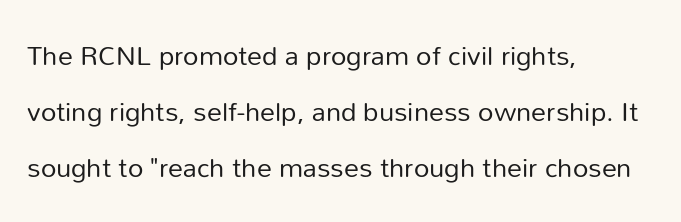
Q: Is the text bold? A: No.
Q: Is the text italic (slanted)? A: No, it is upright.
Q: Is the text underlined? A: No.
Q: How is the paragraph aligned? A: Left-aligned.
Q: Is the spacing between letters normal or unusually wide? A: Normal.
Q: Is the spacing between lines tight, normal or loose? A: Loose.
